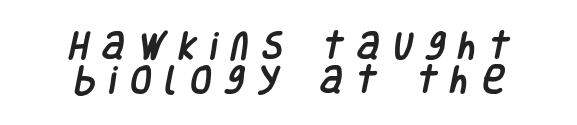
The image shows 31 px condensed sans-serif type; set centered, tight line spacing (1.1x), unusually wide letter spacing (+0.43 em), not underlined; low stroke contrast and a large x-height.
